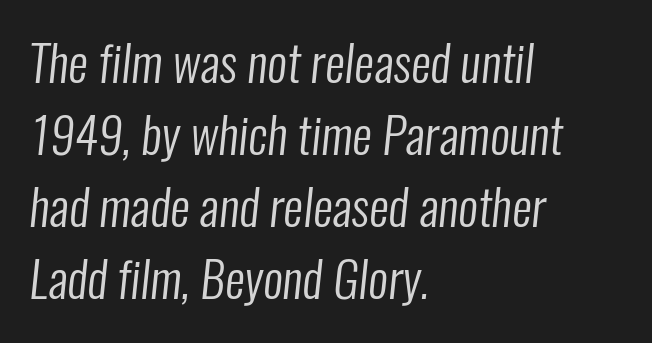
The image shows 49 px regular-weight, condensed sans-serif type; set left-aligned, normal line spacing (1.47x), normal letter spacing, not underlined; low stroke contrast and a medium x-height.
